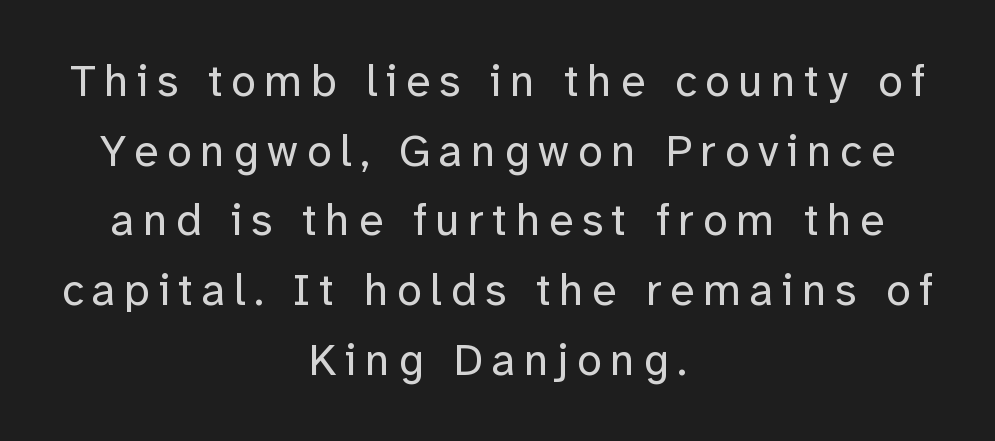
Q: Is the text bold? A: No.
Q: Is the text italic (slanted)? A: No, it is upright.
Q: Is the typeface a serif or a sans-serif typeface? A: Sans-serif.
Q: Is the text underlined? A: No.
Q: How is the paragraph aligned? A: Centered.
Q: Is the spacing between lines tight, normal or loose? A: Normal.
Q: Width (condensed, normal, or wide)? A: Normal.
Q: Stroke contrast? A: Low.
Q: x-height? A: Medium.
Q: Monospaced? A: No.
